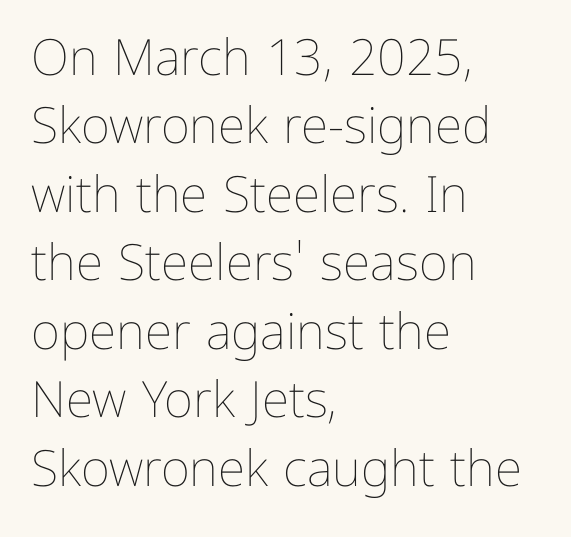
The image shows 50 px thin type, upright; set left-aligned, normal line spacing (1.37x), normal letter spacing, not underlined; low stroke contrast and a medium x-height.
